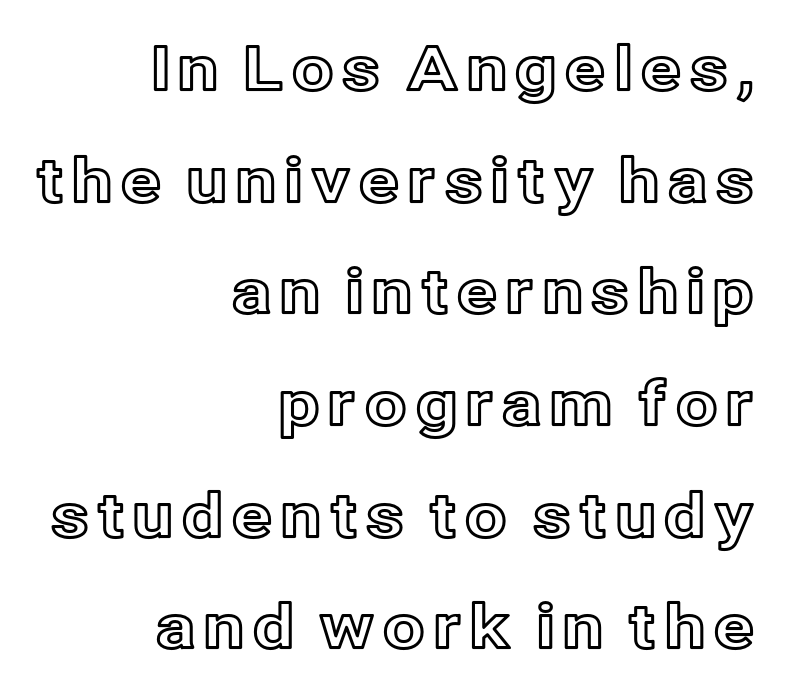
Q: Is the text italic (slanted)? A: No, it is upright.
Q: Is the text underlined? A: No.
Q: How is the paragraph aligned? A: Right-aligned.
Q: Width (condensed, normal, or wide)? A: Normal.
Q: x-height? A: Medium.
Q: Monospaced? A: No.
